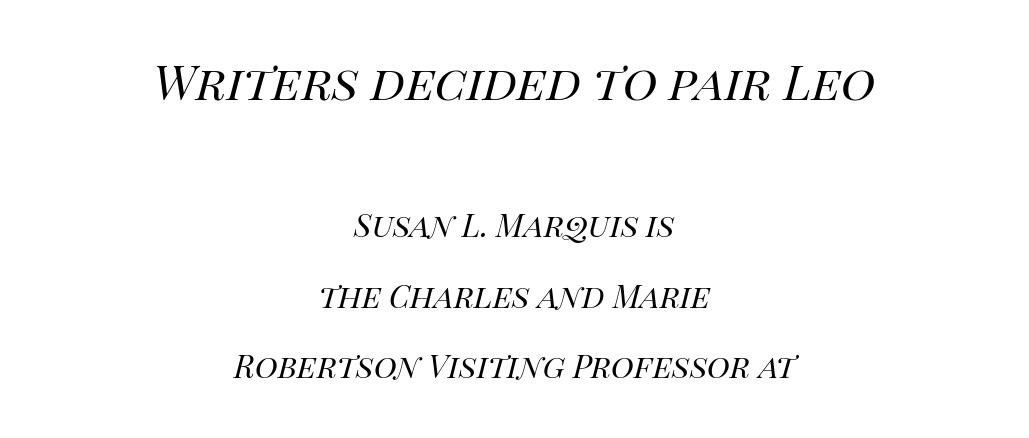
Q: Is the text bold? A: No.
Q: Is the text italic (slanted)? A: Yes, it leans right by about 14 degrees.
Q: Is the text underlined? A: No.
Q: How is the paragraph aligned? A: Centered.
Q: Is the spacing between letters normal or unusually wide? A: Normal.
Q: Which block of text is set in a larger size, the first (top) or the second (bottom)? A: The first (top) one.
Q: Width (condensed, normal, or wide)? A: Normal.
Q: Stroke contrast? A: High.
Q: x-height? A: Large.
Q: Monospaced? A: No.
